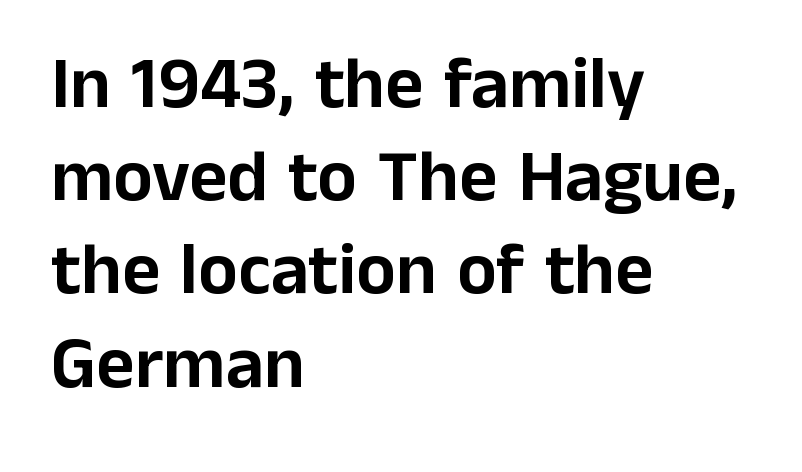
Q: Is the text italic (slanted)? A: No, it is upright.
Q: Is the typeface a serif or a sans-serif typeface? A: Sans-serif.
Q: Is the text underlined? A: No.
Q: How is the paragraph aligned? A: Left-aligned.
Q: Is the spacing between letters normal or unusually wide? A: Normal.
Q: Is the spacing between lines tight, normal or loose? A: Normal.
Q: Width (condensed, normal, or wide)? A: Normal.
Q: Stroke contrast? A: Low.
Q: x-height? A: Medium.
Q: Monospaced? A: No.
